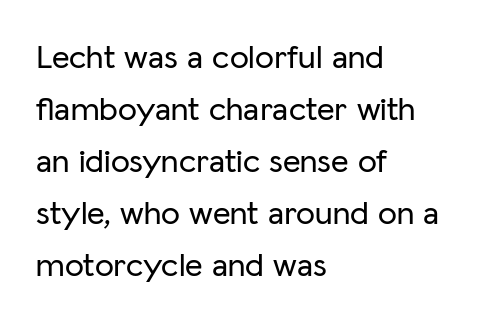
The rendering uses a moderate line-height, typical for paragraphs. A bare baseline throughout the passage. Classification — sans serif. Words appear dense and cohesive because spacing is normal. Reading down the block, your eye returns to a fixed left position each line.
